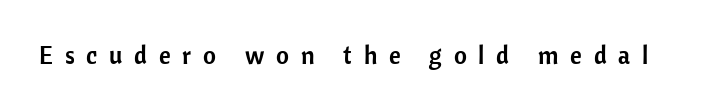
The image shows 25 px text type, upright; set unusually wide letter spacing (+0.47 em), not underlined.
